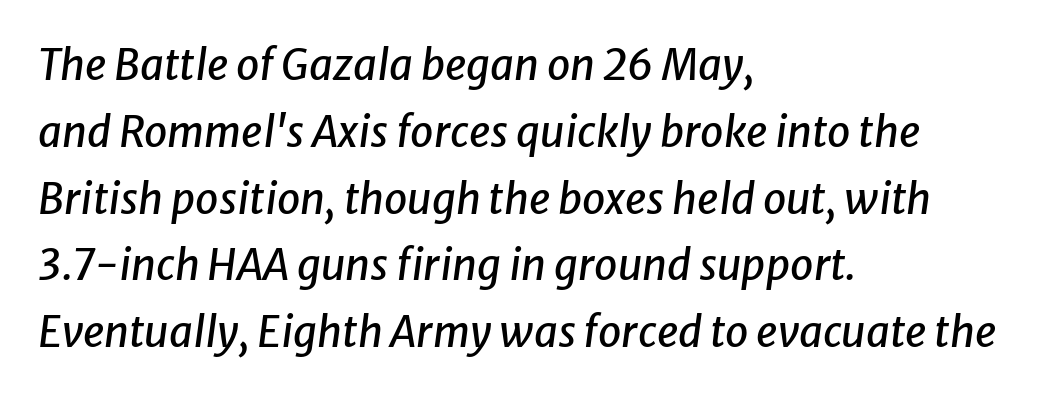
Q: Is the text italic (slanted)? A: Yes, it leans right by about 8 degrees.
Q: Is the text underlined? A: No.
Q: How is the paragraph aligned? A: Left-aligned.
Q: Is the spacing between letters normal or unusually wide? A: Normal.
Q: Is the spacing between lines tight, normal or loose? A: Normal.
Q: Width (condensed, normal, or wide)? A: Normal.
Q: Stroke contrast? A: Low.
Q: x-height? A: Medium.
Q: Monospaced? A: No.
